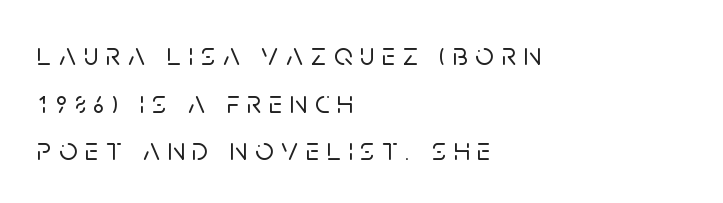
Q: Is the text italic (slanted)? A: No, it is upright.
Q: Is the typeface a serif or a sans-serif typeface? A: Sans-serif.
Q: Is the text underlined? A: No.
Q: How is the paragraph aligned? A: Left-aligned.
Q: Is the spacing between letters normal or unusually wide? A: Unusually wide.
Q: Is the spacing between lines tight, normal or loose? A: Normal.
Q: Width (condensed, normal, or wide)? A: Normal.
Q: Stroke contrast? A: Low.
Q: x-height? A: Large.
Q: Monospaced? A: No.
